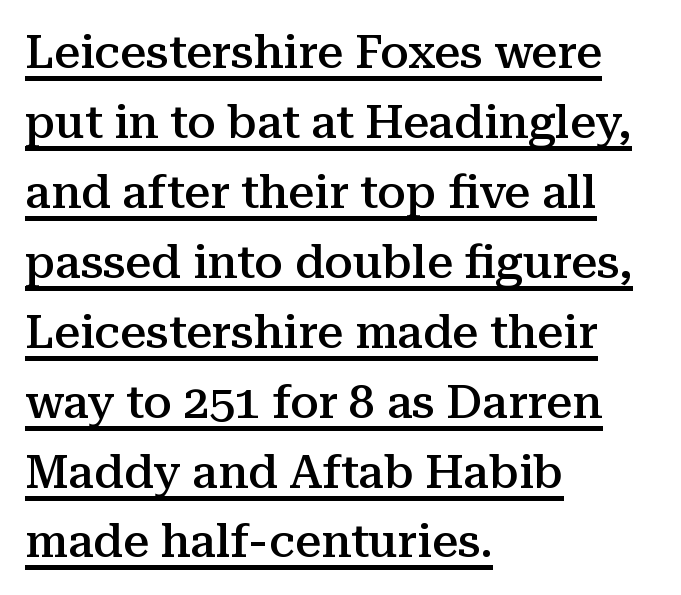
Q: Is the text bold? A: Semi-bold.
Q: Is the text italic (slanted)? A: No, it is upright.
Q: Is the typeface a serif or a sans-serif typeface? A: Serif.
Q: Is the text underlined? A: Yes.
Q: How is the paragraph aligned? A: Left-aligned.
Q: Is the spacing between letters normal or unusually wide? A: Normal.
Q: Is the spacing between lines tight, normal or loose? A: Normal.
Q: Width (condensed, normal, or wide)? A: Normal.
Q: Stroke contrast? A: Medium.
Q: x-height? A: Medium.
Q: Monospaced? A: No.
